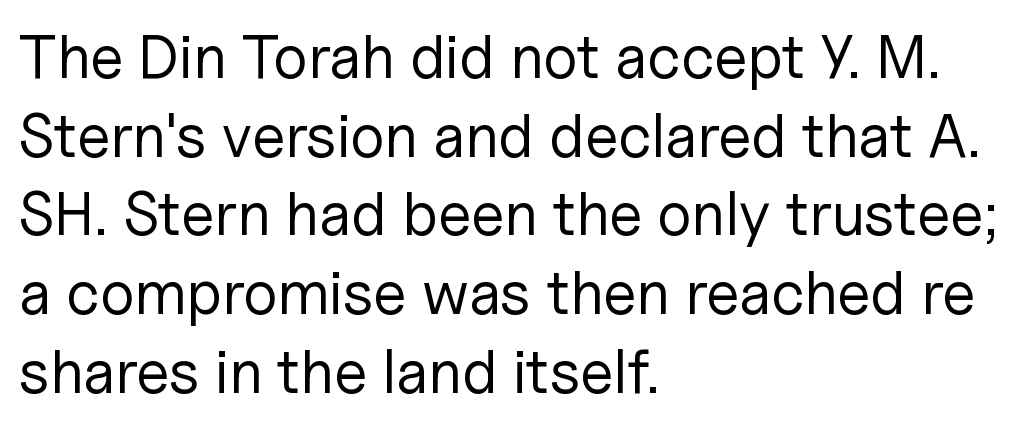
The image shows 61 px regular-weight sans-serif type, upright; set left-aligned, normal line spacing (1.29x), normal letter spacing, not underlined; low stroke contrast and a medium x-height.
